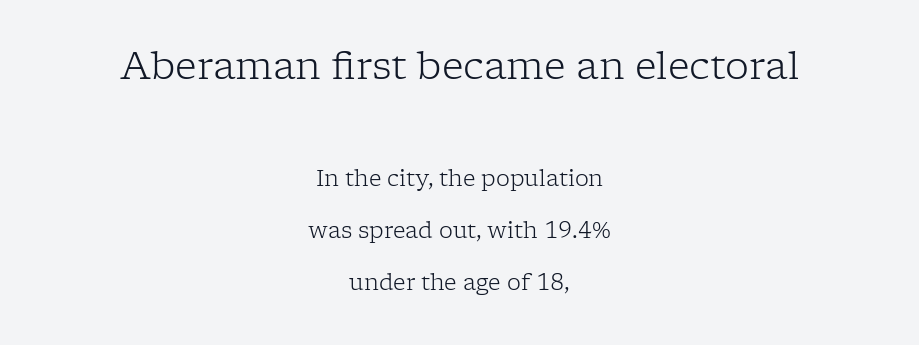
The image shows 38 px light serif type, upright; set centered, loose line spacing (2.36x), normal letter spacing, not underlined; the first (top) block is 1.73x larger; low stroke contrast and a medium x-height.
